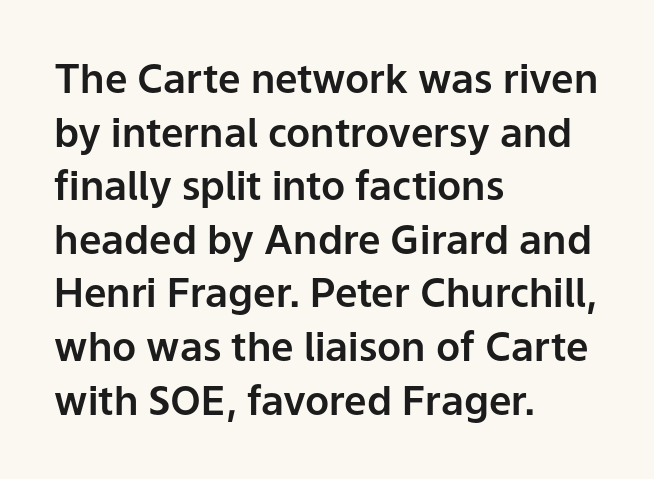
Q: Is the text italic (slanted)? A: No, it is upright.
Q: Is the typeface a serif or a sans-serif typeface? A: Sans-serif.
Q: Is the text underlined? A: No.
Q: How is the paragraph aligned? A: Left-aligned.
Q: Is the spacing between letters normal or unusually wide? A: Normal.
Q: Is the spacing between lines tight, normal or loose? A: Normal.
Q: Width (condensed, normal, or wide)? A: Normal.
Q: Stroke contrast? A: Low.
Q: x-height? A: Medium.
Q: Monospaced? A: No.
